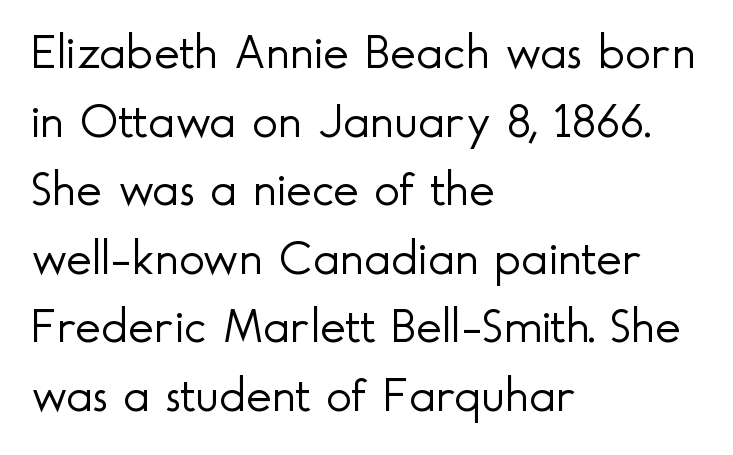
{"serif": "no", "italic": "no", "bold": "no", "weight": "light", "width": "normal", "x_height": "small", "monospaced": "no", "underline": "no", "align": "left", "line_spacing": "normal", "line_spacing_ratio": 1.4, "letter_spacing": "normal", "letter_spacing_em": 0.0, "glyph_px": 49}
